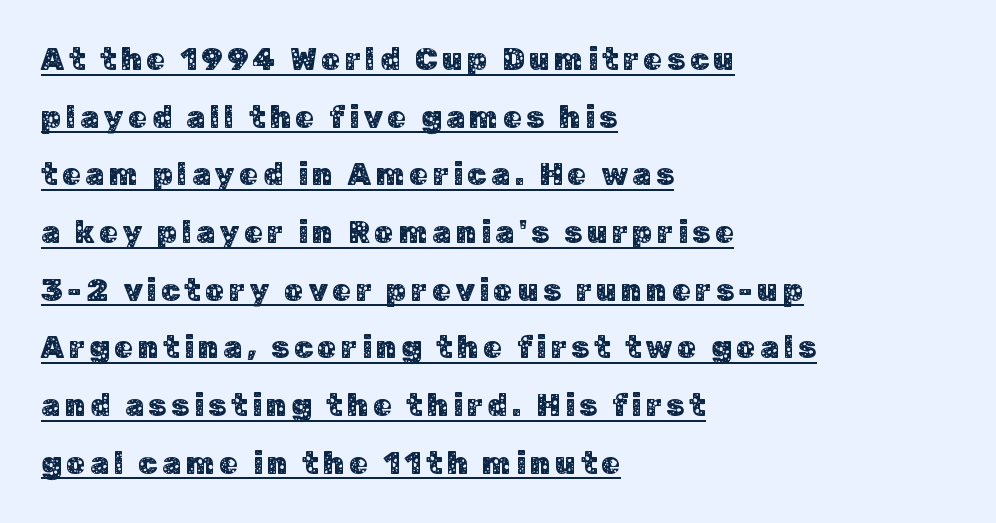
Q: Is the text italic (slanted)? A: No, it is upright.
Q: Is the typeface a serif or a sans-serif typeface? A: Sans-serif.
Q: Is the text underlined? A: Yes.
Q: How is the paragraph aligned? A: Left-aligned.
Q: Width (condensed, normal, or wide)? A: Normal.
Q: Stroke contrast? A: Low.
Q: x-height? A: Medium.
Q: Monospaced? A: No.
